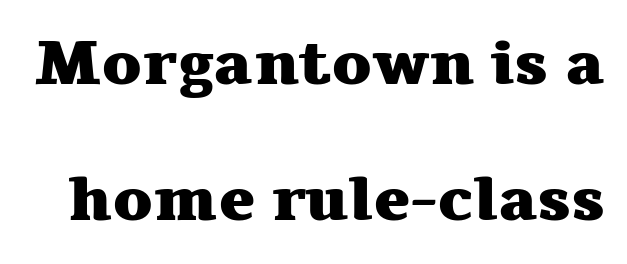
The image shows 62 px heavy, wide serif type, upright; set loose line spacing (2.19x), normal letter spacing, not underlined; medium stroke contrast and a medium x-height.
